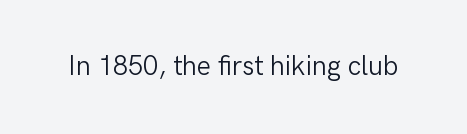
{"italic": "no", "bold": "no", "underline": "no", "letter_spacing": "normal", "letter_spacing_em": 0.0, "glyph_px": 27}
